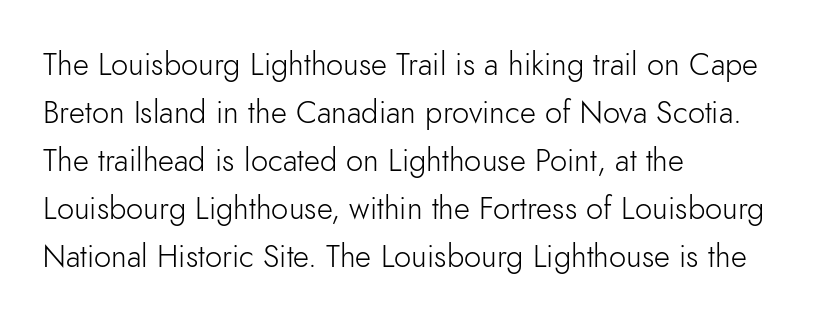
The image shows 31 px light sans-serif type, upright; set left-aligned, normal line spacing (1.55x), normal letter spacing, not underlined; low stroke contrast and a small x-height.
